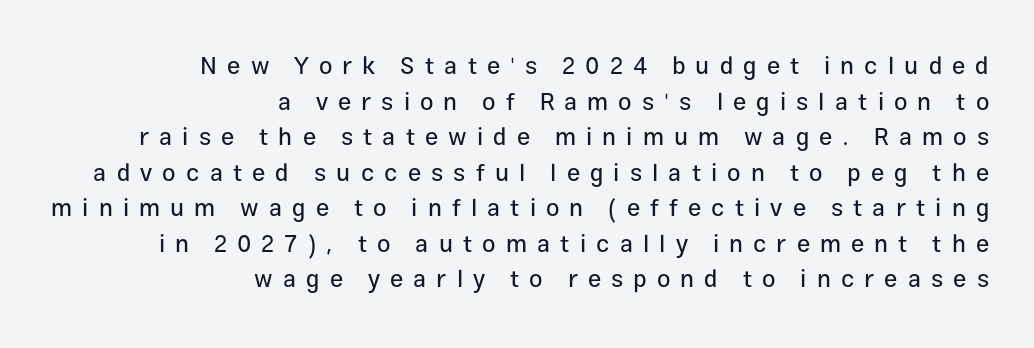
Ascenders rise straight up at ninety degrees. A typesetter would call this leading conventional body-copy spacing. The line texture is sparse and dotted thanks to wide tracking. The gap between lines stays unmarked.
